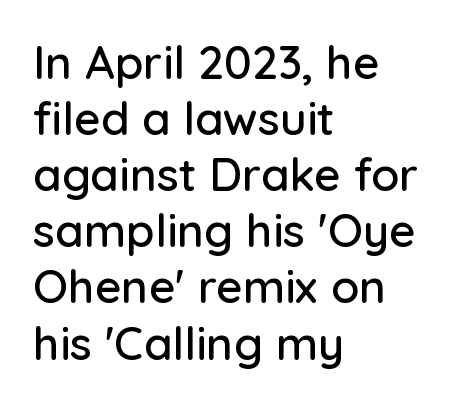
The image shows 46 px sans-serif type, upright; set left-aligned, line spacing 1.22x, normal letter spacing, not underlined; low stroke contrast and a medium x-height.
